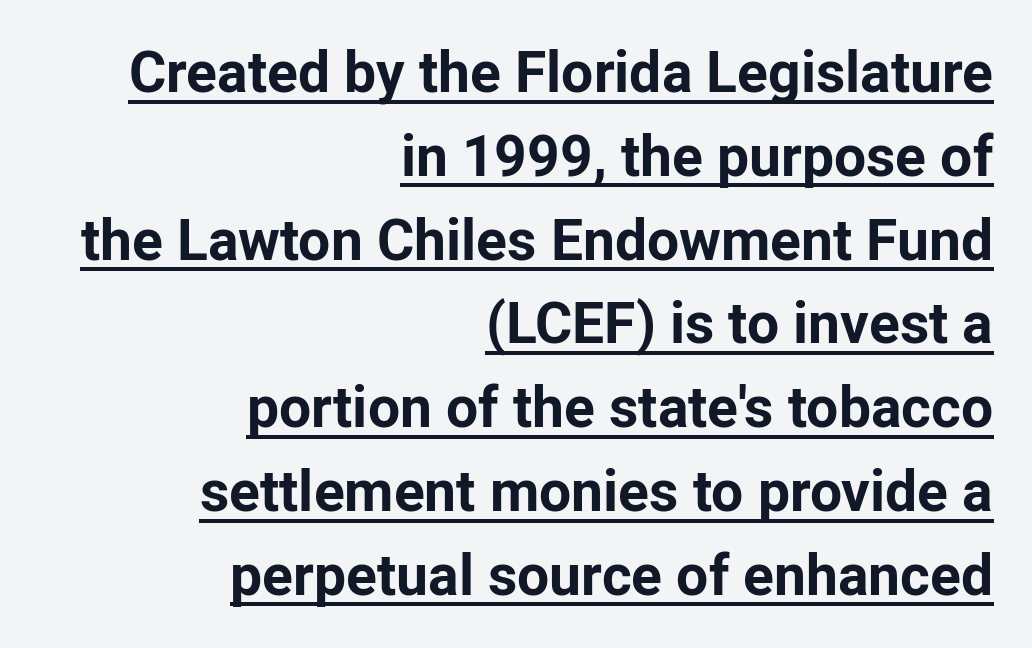
{"serif": "no", "italic": "no", "bold": "yes", "weight": "bold", "width": "normal", "stroke_contrast": "low", "x_height": "medium", "monospaced": "no", "underline": "yes", "align": "right", "line_spacing": "normal", "line_spacing_ratio": 1.47, "letter_spacing": "normal", "letter_spacing_em": 0.0, "glyph_px": 57}
